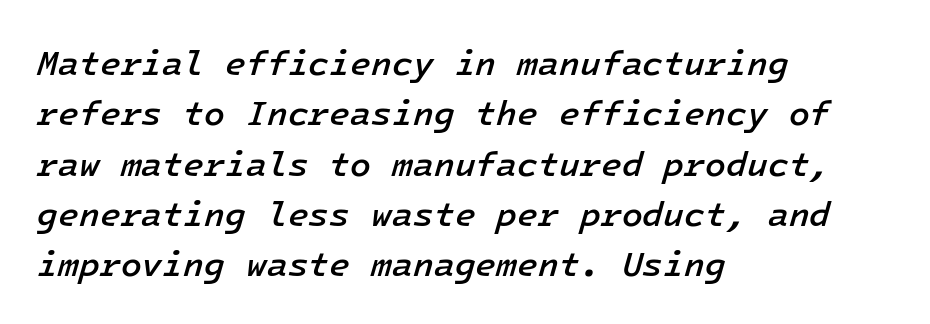
Q: Is the text bold? A: Semi-bold.
Q: Is the text italic (slanted)? A: Yes, it leans right by about 16 degrees.
Q: Is the text underlined? A: No.
Q: How is the paragraph aligned? A: Left-aligned.
Q: Is the spacing between letters normal or unusually wide? A: Normal.
Q: Is the spacing between lines tight, normal or loose? A: Normal.
Q: Width (condensed, normal, or wide)? A: Normal.
Q: Stroke contrast? A: Low.
Q: x-height? A: Medium.
